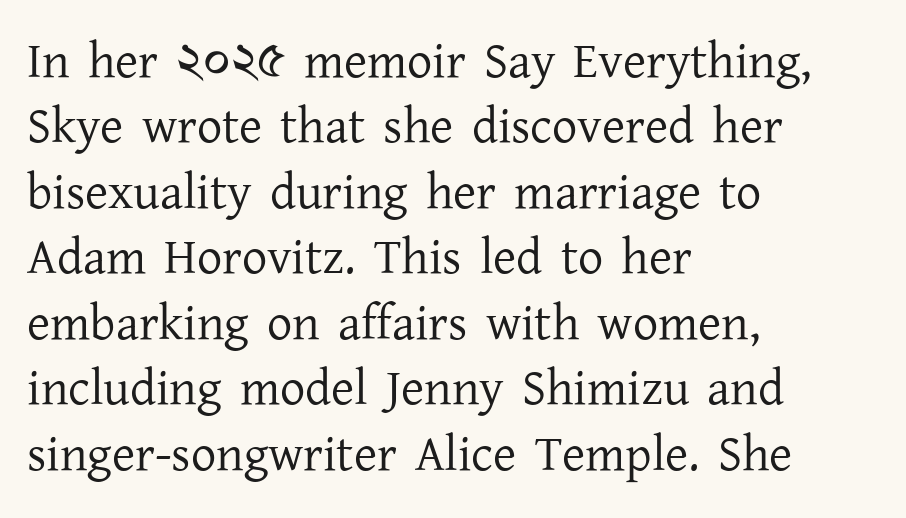
Q: Is the text bold? A: No.
Q: Is the text italic (slanted)? A: No, it is upright.
Q: Is the typeface a serif or a sans-serif typeface? A: Serif.
Q: Is the text underlined? A: No.
Q: How is the paragraph aligned? A: Left-aligned.
Q: Is the spacing between letters normal or unusually wide? A: Normal.
Q: Is the spacing between lines tight, normal or loose? A: Normal.
Q: Width (condensed, normal, or wide)? A: Normal.
Q: Stroke contrast? A: Low.
Q: x-height? A: Medium.
Q: Monospaced? A: No.
